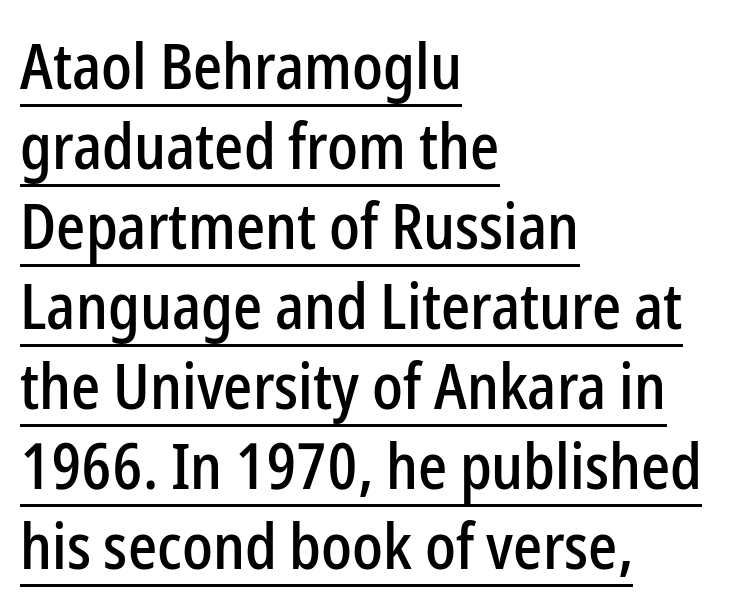
These lines are composed in type without serifs. The rendering uses the underline text-decoration. Is this a fixed-width face? No — the glyphs have proportional, varying widths. The rag falls on the right side of this text block.
